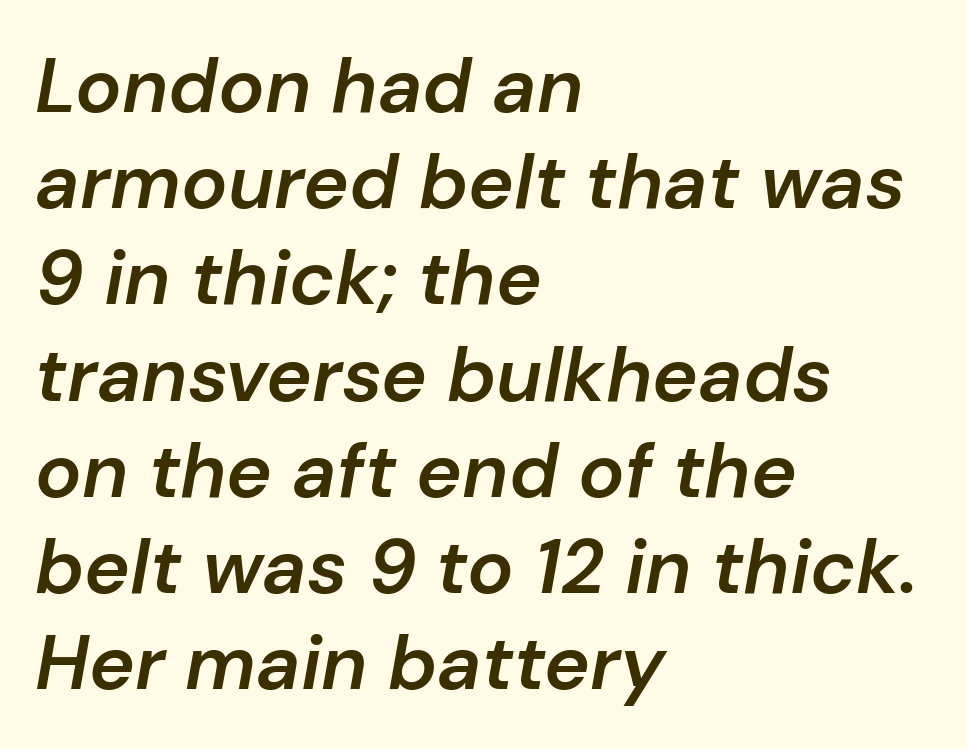
Q: Is the text bold? A: Semi-bold.
Q: Is the text italic (slanted)? A: Yes, it leans right by about 10 degrees.
Q: Is the text underlined? A: No.
Q: How is the paragraph aligned? A: Left-aligned.
Q: Is the spacing between letters normal or unusually wide? A: Normal.
Q: Is the spacing between lines tight, normal or loose? A: Normal.
Q: Width (condensed, normal, or wide)? A: Normal.
Q: Stroke contrast? A: Low.
Q: x-height? A: Medium.
Q: Monospaced? A: No.
